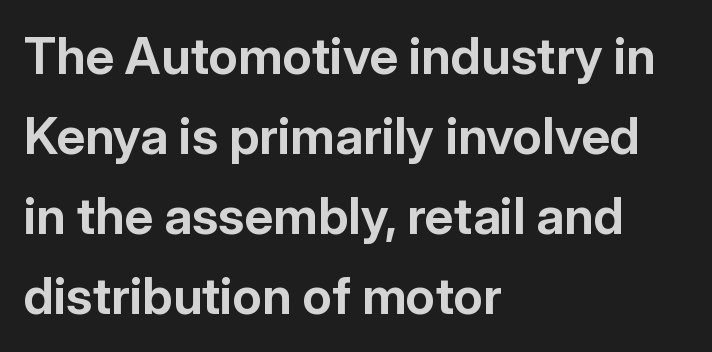
{"serif": "no", "italic": "no", "bold": "yes", "weight": "bold", "width": "normal", "stroke_contrast": "low", "x_height": "medium", "monospaced": "no", "underline": "no", "align": "left", "line_spacing": "normal", "line_spacing_ratio": 1.57, "letter_spacing": "normal", "letter_spacing_em": 0.0, "glyph_px": 51}
